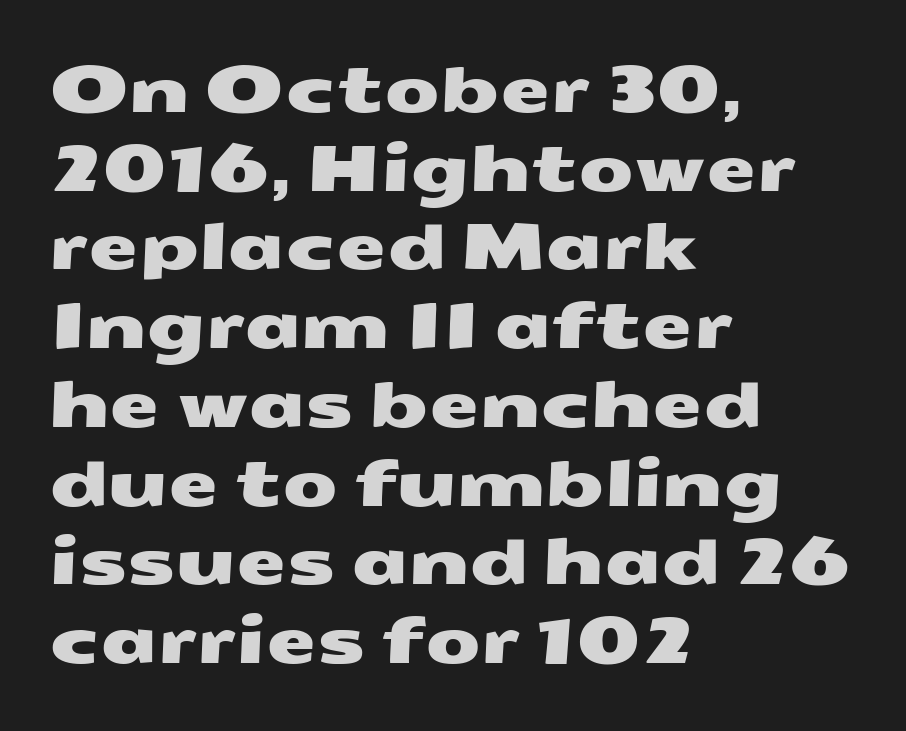
Q: Is the typeface a serif or a sans-serif typeface? A: Sans-serif.
Q: Is the text underlined? A: No.
Q: How is the paragraph aligned? A: Left-aligned.
Q: Is the spacing between letters normal or unusually wide? A: Normal.
Q: Width (condensed, normal, or wide)? A: Wide.
Q: Stroke contrast? A: Medium.
Q: x-height? A: Medium.
Q: Monospaced? A: No.
